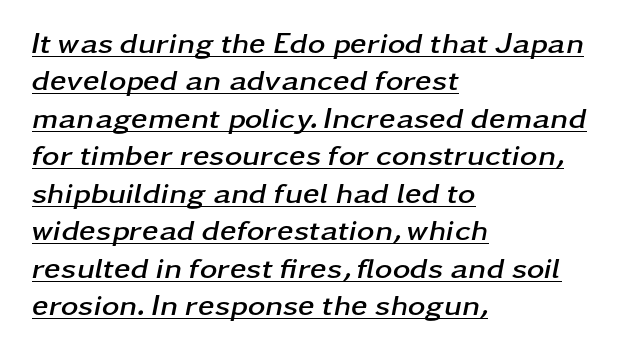
Q: Is the text bold? A: Yes.
Q: Is the text italic (slanted)? A: Yes, it leans right by about 11 degrees.
Q: Is the text underlined? A: Yes.
Q: How is the paragraph aligned? A: Left-aligned.
Q: Is the spacing between letters normal or unusually wide? A: Normal.
Q: Is the spacing between lines tight, normal or loose? A: Normal.
Q: Width (condensed, normal, or wide)? A: Wide.
Q: Stroke contrast? A: Low.
Q: x-height? A: Medium.
Q: Monospaced? A: No.
